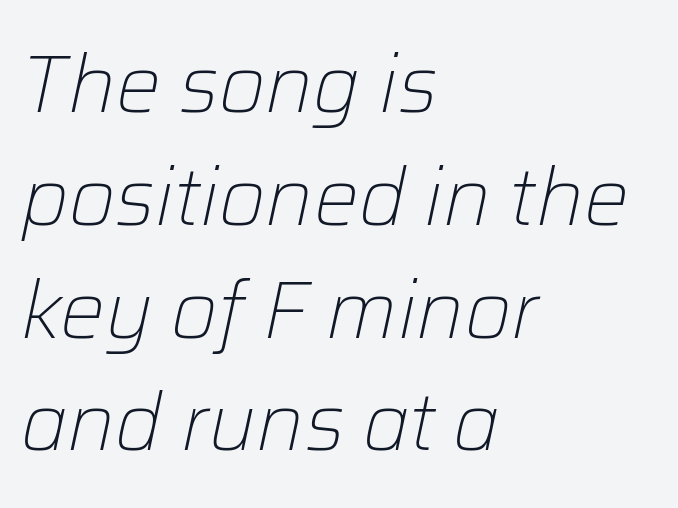
The image shows 80 px light type, italic (leaning right); set left-aligned, normal line spacing (1.41x), normal letter spacing, not underlined; low stroke contrast and a medium x-height.
